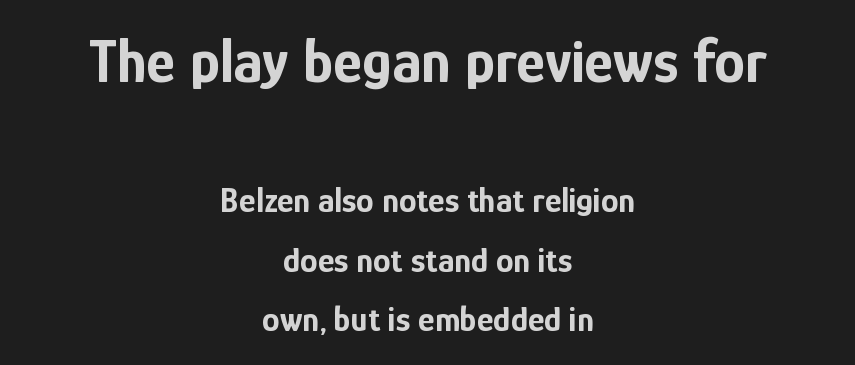
{"serif": "no", "italic": "no", "bold": "yes", "weight": "bold", "width": "condensed", "stroke_contrast": "low", "x_height": "medium", "monospaced": "no", "underline": "no", "align": "center", "line_spacing": "normal", "line_spacing_ratio": 1.69, "letter_spacing": "normal", "letter_spacing_em": 0.0, "larger_block": "first", "size_ratio": 1.77, "glyph_px": 62}
